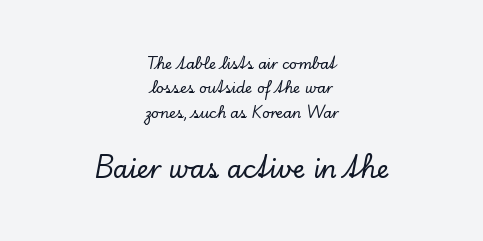
{"underline": "no", "align": "center", "line_spacing_ratio": 1.75, "letter_spacing": "normal", "letter_spacing_em": 0.0, "larger_block": "second", "size_ratio": 1.79, "glyph_px": 25}
